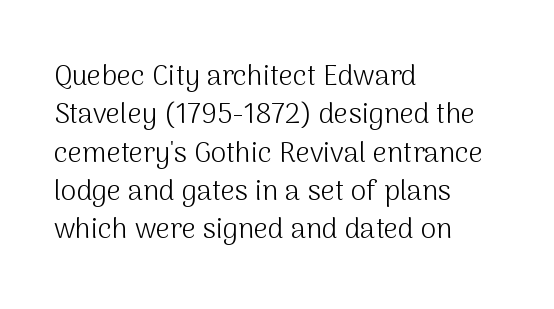
{"serif": "no", "italic": "no", "bold": "no", "weight": "light", "width": "normal", "stroke_contrast": "medium", "x_height": "medium", "monospaced": "no", "underline": "no", "align": "left", "line_spacing": "normal", "line_spacing_ratio": 1.37, "letter_spacing": "normal", "letter_spacing_em": 0.0, "glyph_px": 28}
